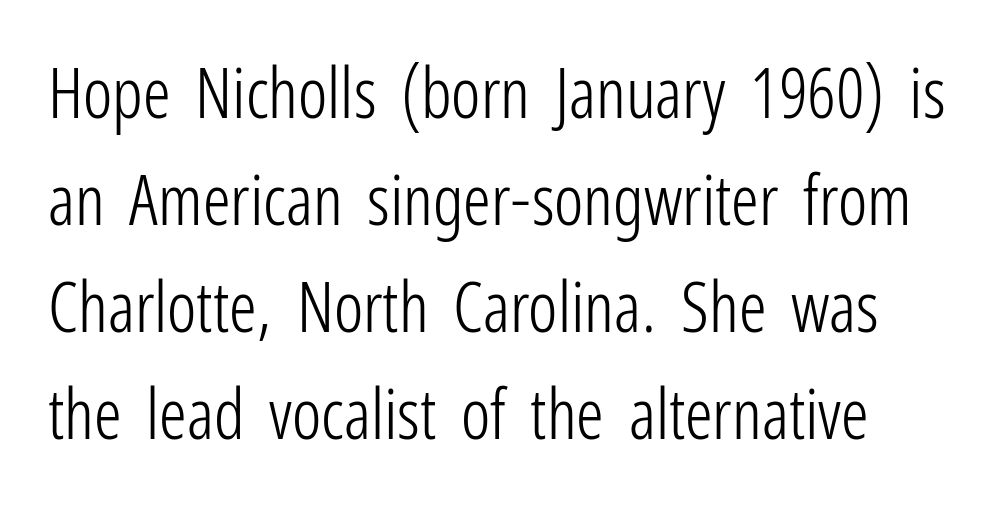
Q: Is the text bold? A: No.
Q: Is the text italic (slanted)? A: No, it is upright.
Q: Is the typeface a serif or a sans-serif typeface? A: Sans-serif.
Q: Is the text underlined? A: No.
Q: Is the spacing between letters normal or unusually wide? A: Normal.
Q: Is the spacing between lines tight, normal or loose? A: Normal.
Q: Width (condensed, normal, or wide)? A: Condensed.
Q: Stroke contrast? A: Low.
Q: x-height? A: Medium.
Q: Monospaced? A: No.
